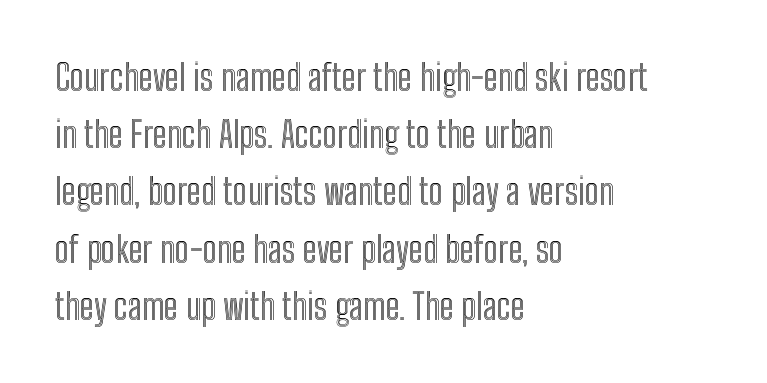
Caption: multi-line text, flush left, ragged right. Horizontal bands of white between lines are of average thickness. Is this a fixed-width face? No — the glyphs have proportional, varying widths. Short note: letters normally spaced. Descenders are the only things crossing below the line.
